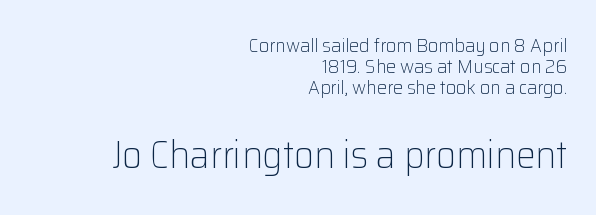
Nothing sits at the stroke ends, so this counts as sans-serif. The lines in this sample share a right terminus and differ only in where they begin. Larger block? The one below; the one above is distinctly smaller. Each word holds together tightly as a unit, with standard inter-letter gaps.
